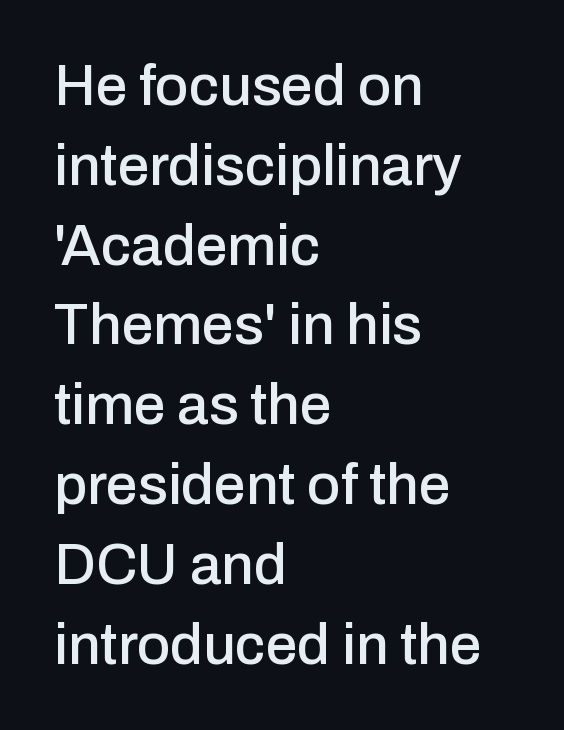
{"serif": "no", "italic": "no", "width": "normal", "stroke_contrast": "low", "x_height": "medium", "monospaced": "no", "underline": "no", "align": "left", "line_spacing": "normal", "line_spacing_ratio": 1.4, "letter_spacing": "normal", "letter_spacing_em": 0.0, "glyph_px": 57}
